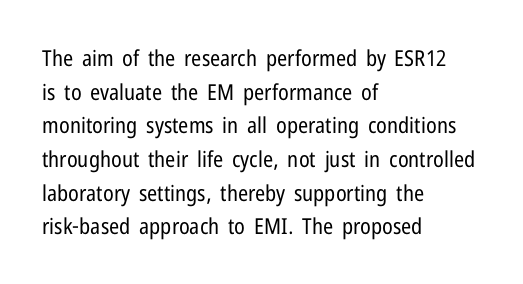
{"italic": "no", "bold": "no", "underline": "no", "align": "left", "line_spacing": "normal", "line_spacing_ratio": 1.53, "letter_spacing": "normal", "letter_spacing_em": 0.0, "glyph_px": 22}
